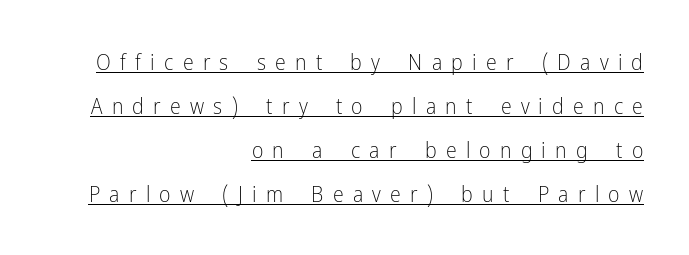
Q: Is the text bold? A: No.
Q: Is the text italic (slanted)? A: No, it is upright.
Q: Is the text underlined? A: Yes.
Q: How is the paragraph aligned? A: Right-aligned.
Q: Is the spacing between letters normal or unusually wide? A: Unusually wide.
Q: Is the spacing between lines tight, normal or loose? A: Loose.
